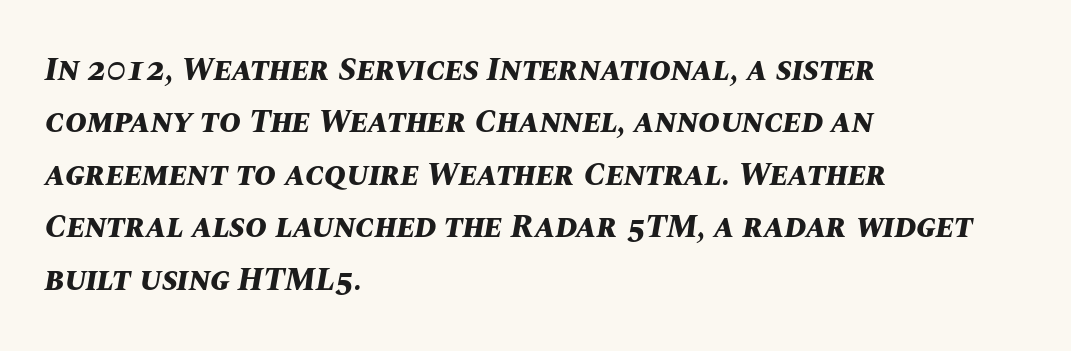
Honestly, the row spacing looks completely unremarkable. Line beginnings align vertically; line endings do not. These lines keep a tight, regular rhythm from letter to letter. Set as a true bold cut, around the 700 mark.
